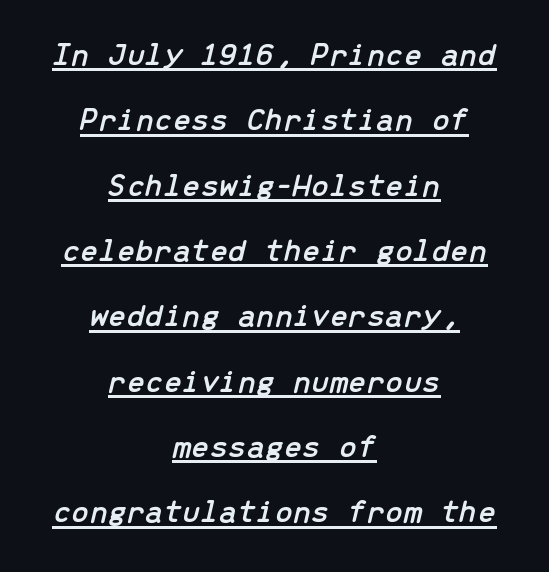
The image shows 33 px text type, italic (leaning right), monospaced; set centered, loose line spacing (1.98x), normal letter spacing, underlined; low stroke contrast and a medium x-height.
